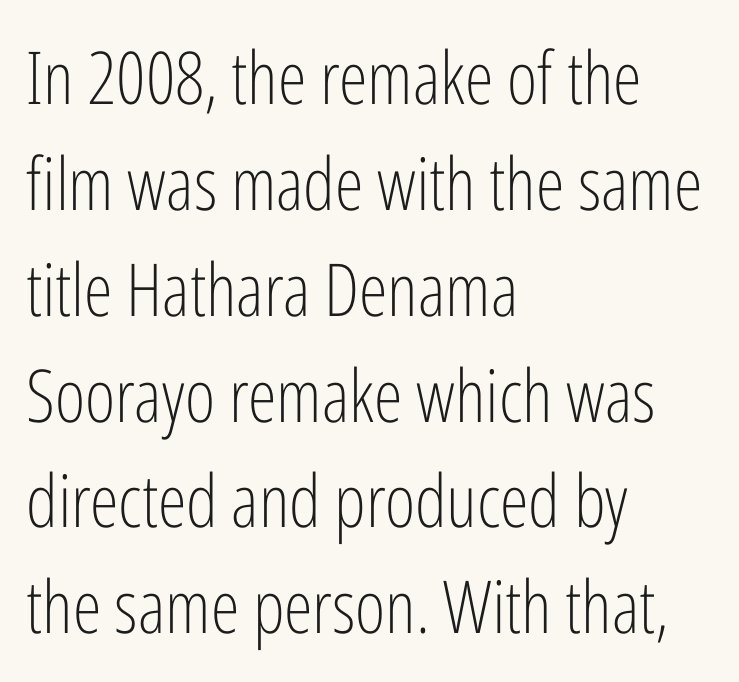
The designer left line spacing at the default. The font family rendered here belongs to the sans-serif group. Nobody touched the tracking dial on this one. Leftover space on each line is placed entirely after the last word.
